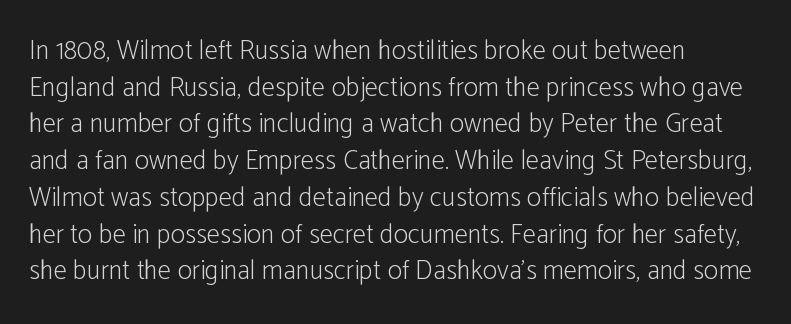
{"italic": "no", "bold": "no", "underline": "no", "align": "left", "line_spacing": "normal", "line_spacing_ratio": 1.36, "letter_spacing": "normal", "letter_spacing_em": 0.0, "glyph_px": 27}
